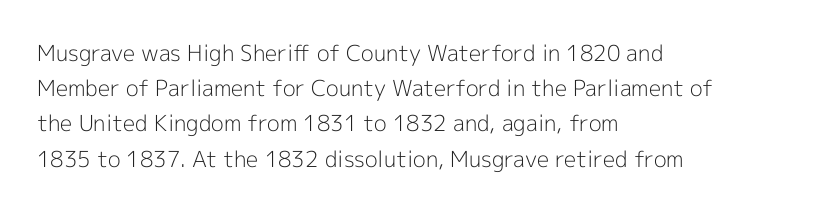
Q: Is the text bold? A: No.
Q: Is the text italic (slanted)? A: No, it is upright.
Q: Is the text underlined? A: No.
Q: How is the paragraph aligned? A: Left-aligned.
Q: Is the spacing between letters normal or unusually wide? A: Normal.
Q: Is the spacing between lines tight, normal or loose? A: Normal.
